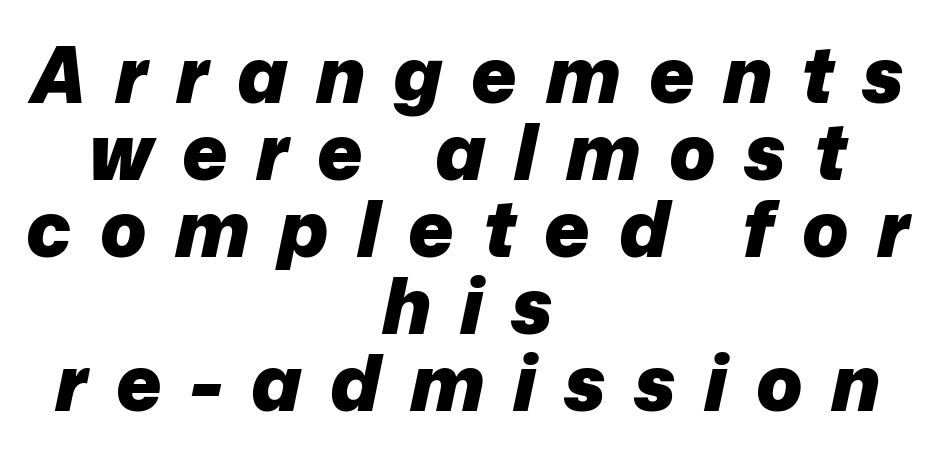
{"italic": "yes", "lean": "right", "slant_degrees": 12, "bold": "yes", "weight": "heavy", "width": "normal", "stroke_contrast": "low", "x_height": "medium", "monospaced": "no", "underline": "no", "align": "center", "line_spacing": "tight", "line_spacing_ratio": 1.0, "letter_spacing": "wide", "letter_spacing_em": 0.37, "glyph_px": 77}
